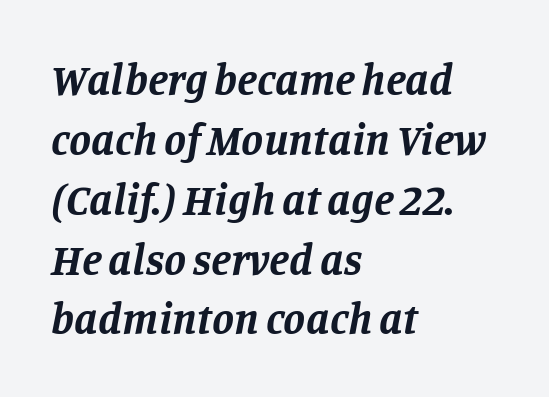
Little horizontal feet cap the strokes, marking this as serif type. Decoration check: the copy has no underline. Looking at the ascenders, they clearly lean. A typesetter would call this proportional, since set widths differ per character. Left-aligned paragraph, ragged on the right.
